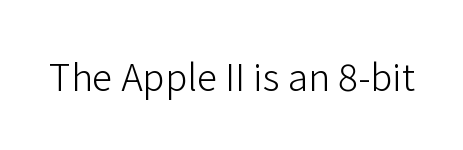
Q: Is the text bold? A: No.
Q: Is the text italic (slanted)? A: No, it is upright.
Q: Is the typeface a serif or a sans-serif typeface? A: Sans-serif.
Q: Is the text underlined? A: No.
Q: Is the spacing between letters normal or unusually wide? A: Normal.
Q: Width (condensed, normal, or wide)? A: Normal.
Q: Stroke contrast? A: Low.
Q: x-height? A: Medium.
Q: Monospaced? A: No.
